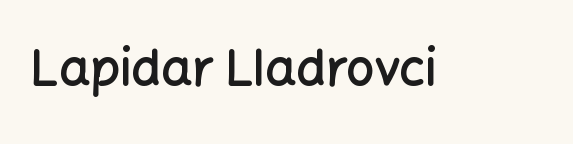
These lines are composed in type without serifs. Bare-footed words on every line. Each letter keeps its own natural width here, so spacing adapts to shape. Designer's note — italics off, roman on. Spacing between characters is what you'd get straight out of the box. Heft: intermediate — a semibold.
